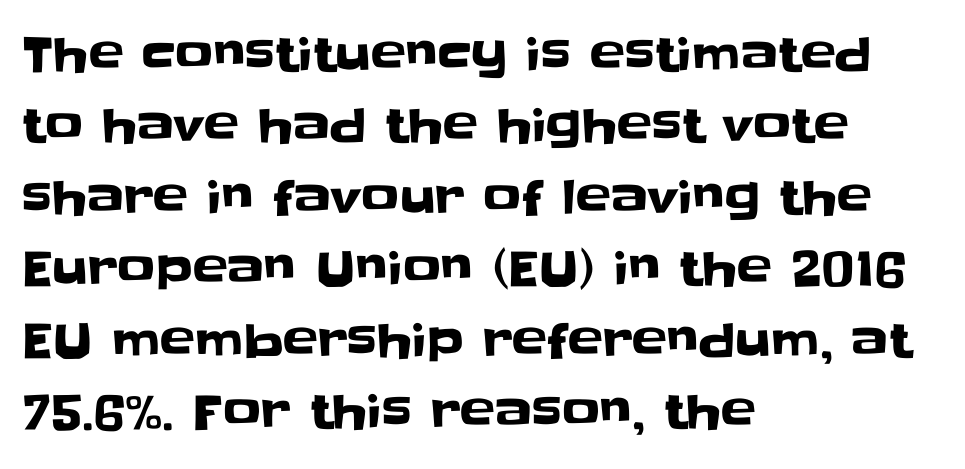
Honestly, the row spacing looks completely unremarkable. Nothing unusual about the tracking: characters are spaced as the font intends. The face used here is proportionally spaced, like ordinary book or web type. Quick note: underline off. The typeface chosen for these lines omits serifs.
